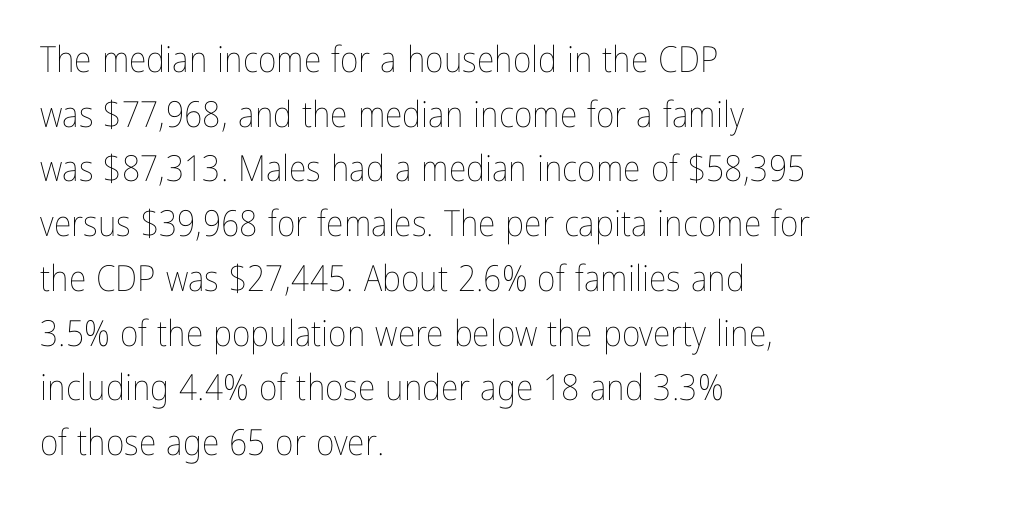
Q: Is the text bold? A: No.
Q: Is the text italic (slanted)? A: No, it is upright.
Q: Is the text underlined? A: No.
Q: How is the paragraph aligned? A: Left-aligned.
Q: Is the spacing between letters normal or unusually wide? A: Normal.
Q: Is the spacing between lines tight, normal or loose? A: Normal.
Q: Width (condensed, normal, or wide)? A: Condensed.
Q: Stroke contrast? A: Low.
Q: x-height? A: Medium.
Q: Monospaced? A: No.
